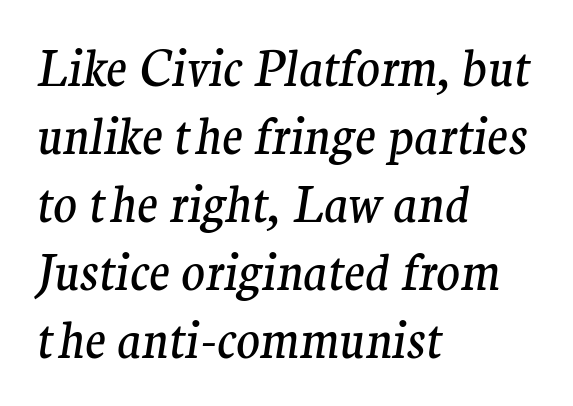
{"serif": "yes", "italic": "yes", "lean": "right", "slant_degrees": 9, "bold": "no", "weight": "regular", "width": "normal", "stroke_contrast": "medium", "x_height": "medium", "monospaced": "no", "underline": "no", "align": "left", "line_spacing": "normal", "line_spacing_ratio": 1.39, "letter_spacing": "normal", "letter_spacing_em": 0.0, "glyph_px": 49}
